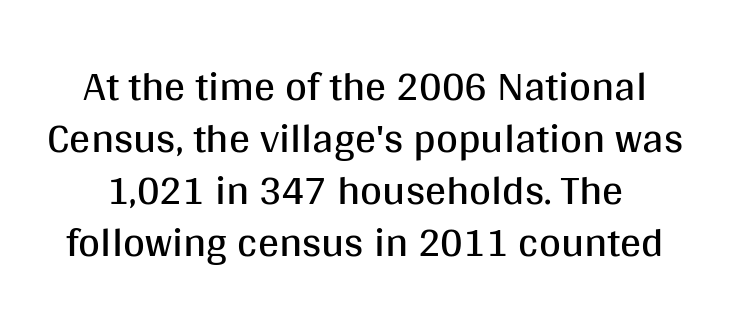
Q: Is the text bold? A: No.
Q: Is the text italic (slanted)? A: No, it is upright.
Q: Is the typeface a serif or a sans-serif typeface? A: Sans-serif.
Q: Is the text underlined? A: No.
Q: Is the spacing between letters normal or unusually wide? A: Normal.
Q: Width (condensed, normal, or wide)? A: Normal.
Q: Stroke contrast? A: Medium.
Q: x-height? A: Large.
Q: Monospaced? A: No.
